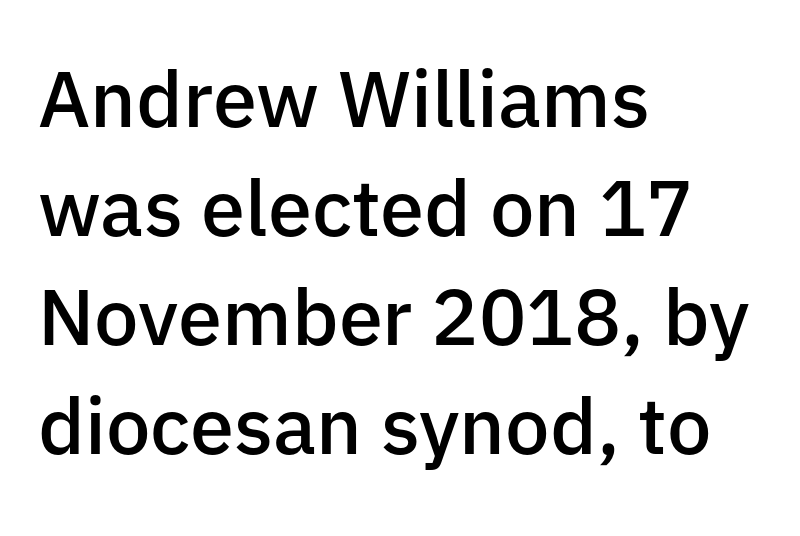
The image shows 79 px semibold sans-serif type, upright; set left-aligned, normal line spacing (1.38x), normal letter spacing, not underlined; low stroke contrast and a medium x-height.
